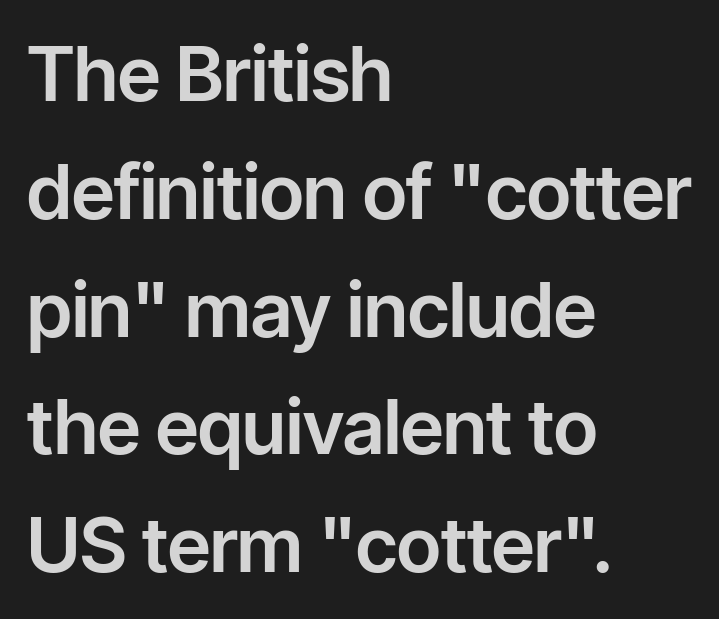
The image shows 76 px sans-serif type, upright; set left-aligned, normal line spacing (1.55x), normal letter spacing, not underlined; low stroke contrast and a medium x-height.
